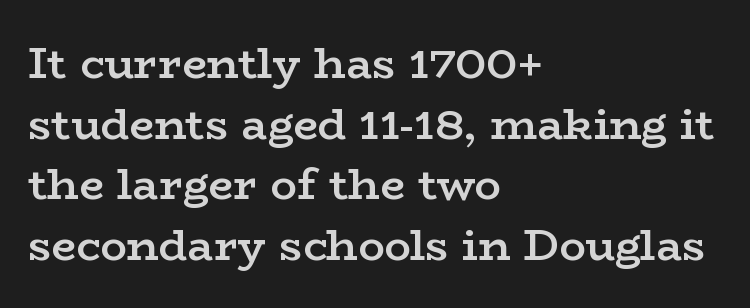
Q: Is the text bold? A: Semi-bold.
Q: Is the text italic (slanted)? A: No, it is upright.
Q: Is the typeface a serif or a sans-serif typeface? A: Serif.
Q: Is the text underlined? A: No.
Q: How is the paragraph aligned? A: Left-aligned.
Q: Is the spacing between letters normal or unusually wide? A: Normal.
Q: Is the spacing between lines tight, normal or loose? A: Normal.
Q: Width (condensed, normal, or wide)? A: Wide.
Q: Stroke contrast? A: Low.
Q: x-height? A: Medium.
Q: Monospaced? A: No.
